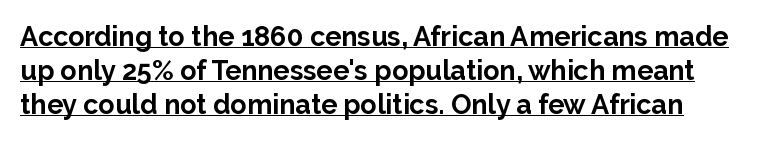
The image shows 27 px bold type, upright; set normal line spacing (1.26x), normal letter spacing, underlined.
